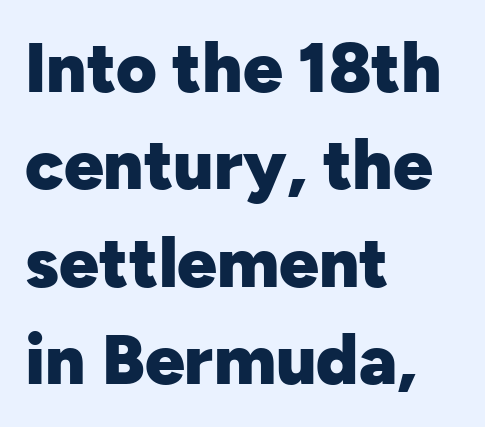
Just letters on the line, the space beneath them empty. How would I describe the line gaps? Plain and ordinary. Inter-character spacing is left at the font's built-in metrics. You'd pick this weight for a headline — it's a proper bold. Ordinary non-slanted type is in use. Stroke terminals: plain, sans-serif.
